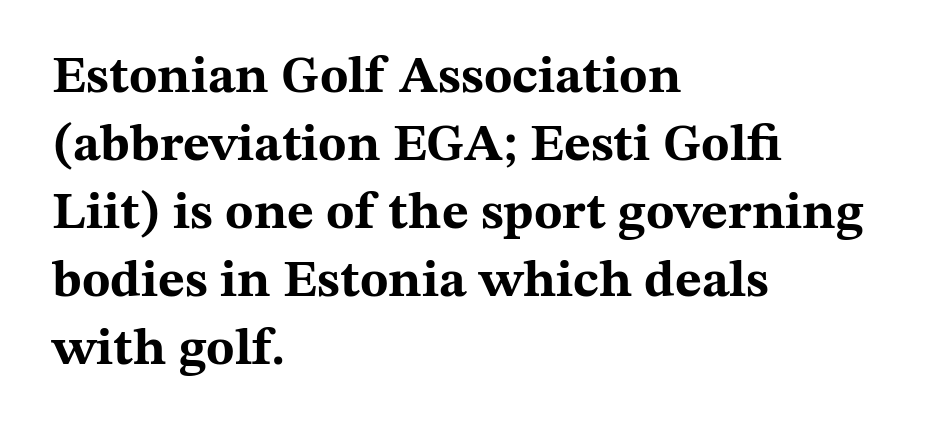
{"serif": "yes", "italic": "no", "bold": "yes", "weight": "bold", "width": "wide", "stroke_contrast": "medium", "x_height": "medium", "monospaced": "no", "underline": "no", "align": "left", "line_spacing": "normal", "line_spacing_ratio": 1.31, "letter_spacing": "normal", "letter_spacing_em": 0.0, "glyph_px": 52}
